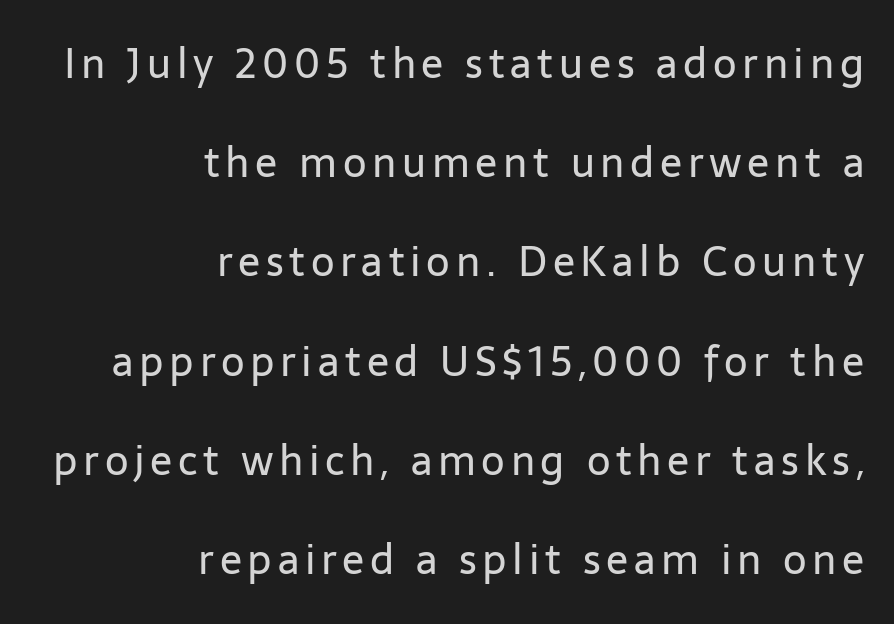
{"serif": "no", "italic": "no", "bold": "no", "weight": "regular", "width": "normal", "stroke_contrast": "low", "x_height": "medium", "monospaced": "no", "underline": "no", "align": "right", "line_spacing": "loose", "line_spacing_ratio": 2.42, "glyph_px": 41}
